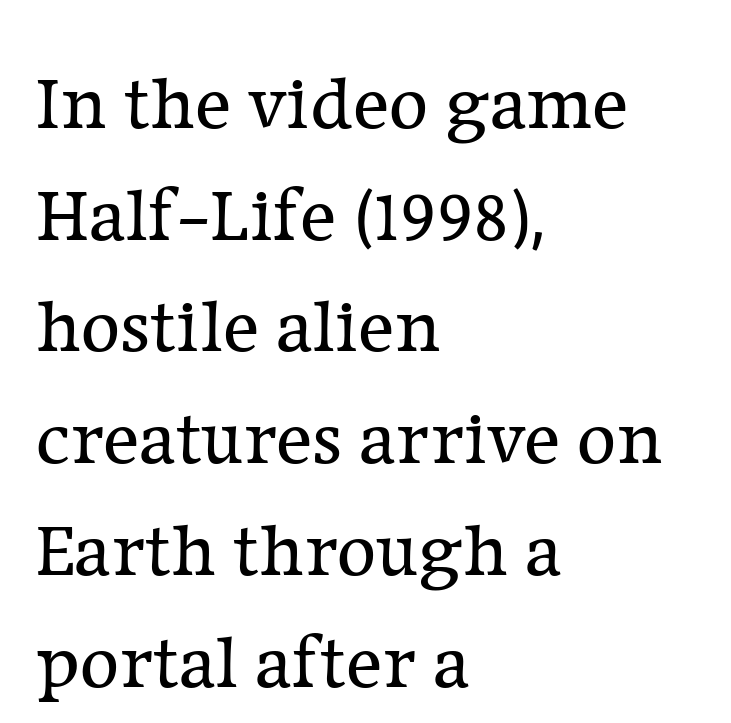
Inter-character spacing is left at the font's built-in metrics. Notice how the stems are strictly vertical — no italics here. The passage shown is not underscored anywhere. Horizontally, the lines are justified to the leading edge only. Weight: regular or lighter.
